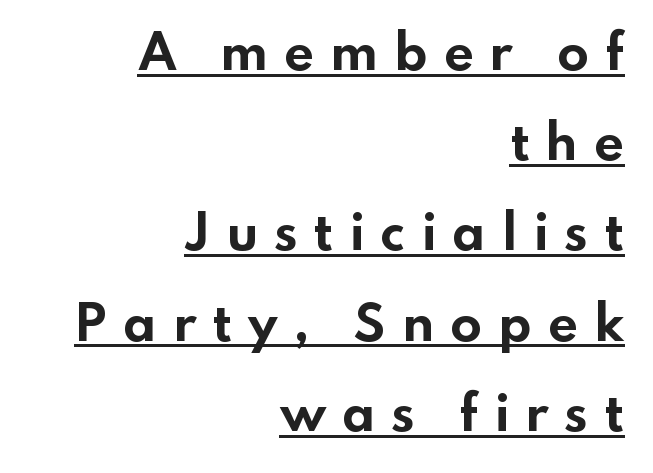
{"serif": "no", "italic": "no", "bold": "yes", "weight": "bold", "width": "wide", "stroke_contrast": "low", "x_height": "small", "monospaced": "no", "underline": "yes", "align": "right", "line_spacing": "loose", "line_spacing_ratio": 1.92, "letter_spacing": "wide", "letter_spacing_em": 0.33, "glyph_px": 47}
